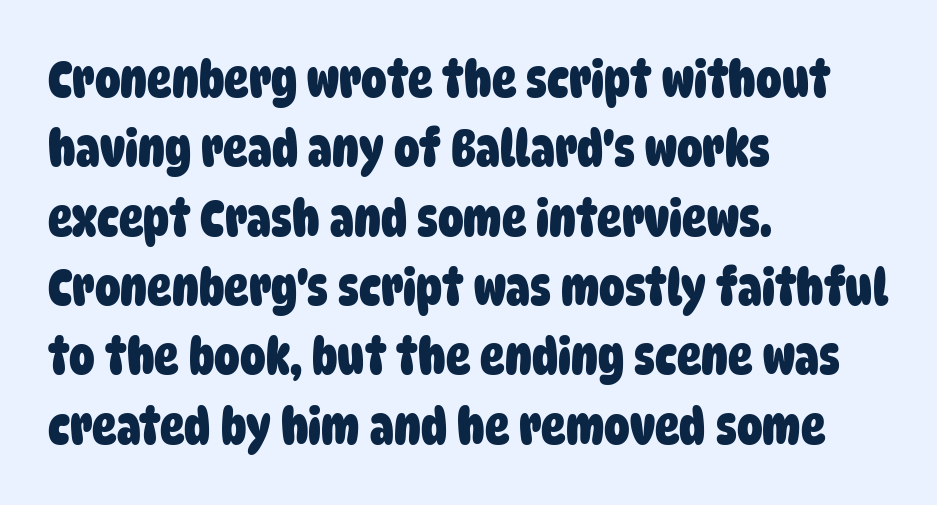
The letters are bold, with thick, heavy strokes. The space beneath each line is pristine and unruled. Is this a fixed-width face? No — the glyphs have proportional, varying widths. Does the copy run flush right? No — it runs flush left. These lines are composed in type without serifs. The passage shown has conventional tracking throughout.
